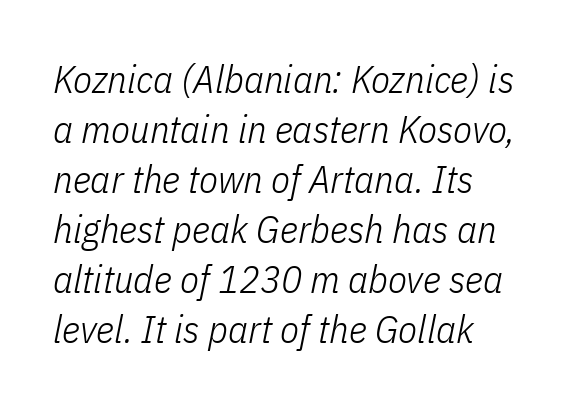
This rendering features lettering with no underline. What stands out about the letter spacing? Nothing — it is the standard amount. Is the type heavy? It reads as light-to-regular instead. Spacing verdict: proportional, widths tailored to each character. The typography opts for an oblique posture over an upright one.
